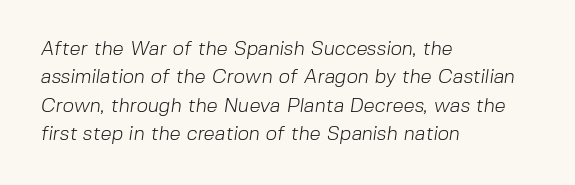
Q: Is the text bold? A: No.
Q: Is the text underlined? A: No.
Q: How is the paragraph aligned? A: Left-aligned.
Q: Is the spacing between letters normal or unusually wide? A: Normal.
Q: Is the spacing between lines tight, normal or loose? A: Normal.
